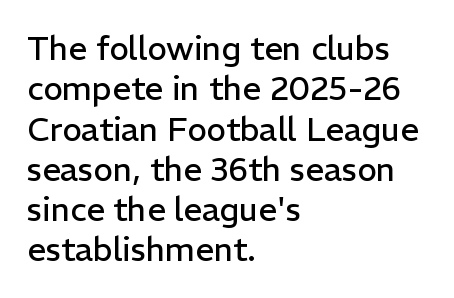
The image shows 33 px regular-weight sans-serif type, upright; set left-aligned, line spacing 1.22x, normal letter spacing, not underlined; low stroke contrast and a medium x-height.
